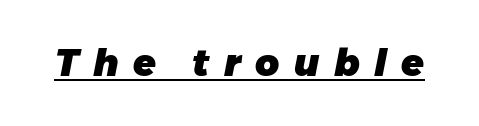
{"italic": "yes", "lean": "right", "slant_degrees": 11, "bold": "yes", "weight": "heavy", "width": "normal", "stroke_contrast": "low", "x_height": "medium", "monospaced": "no", "underline": "yes", "letter_spacing": "wide", "letter_spacing_em": 0.39, "glyph_px": 37}
